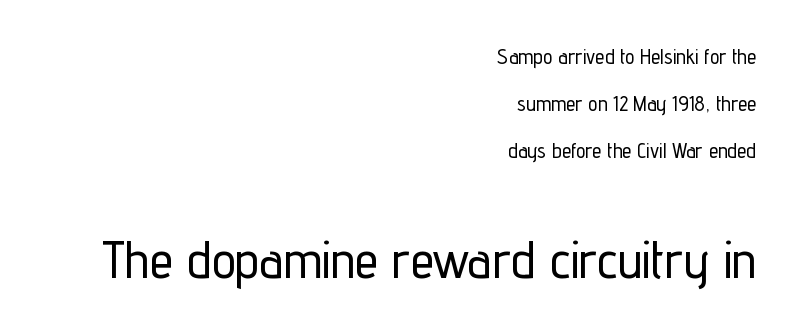
Q: Is the text italic (slanted)? A: No, it is upright.
Q: Is the typeface a serif or a sans-serif typeface? A: Sans-serif.
Q: Is the text underlined? A: No.
Q: How is the paragraph aligned? A: Right-aligned.
Q: Is the spacing between letters normal or unusually wide? A: Normal.
Q: Is the spacing between lines tight, normal or loose? A: Loose.
Q: Which block of text is set in a larger size, the first (top) or the second (bottom)? A: The second (bottom) one.
Q: Width (condensed, normal, or wide)? A: Condensed.
Q: Stroke contrast? A: Low.
Q: x-height? A: Medium.
Q: Monospaced? A: No.
